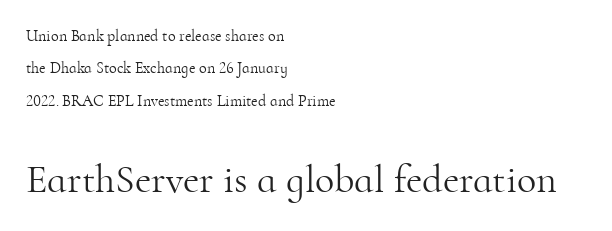
The image shows 40 px light serif type, upright; set left-aligned, loose line spacing (2.03x), normal letter spacing, not underlined; the second (bottom) block is 2.5x larger; high stroke contrast and a small x-height.
